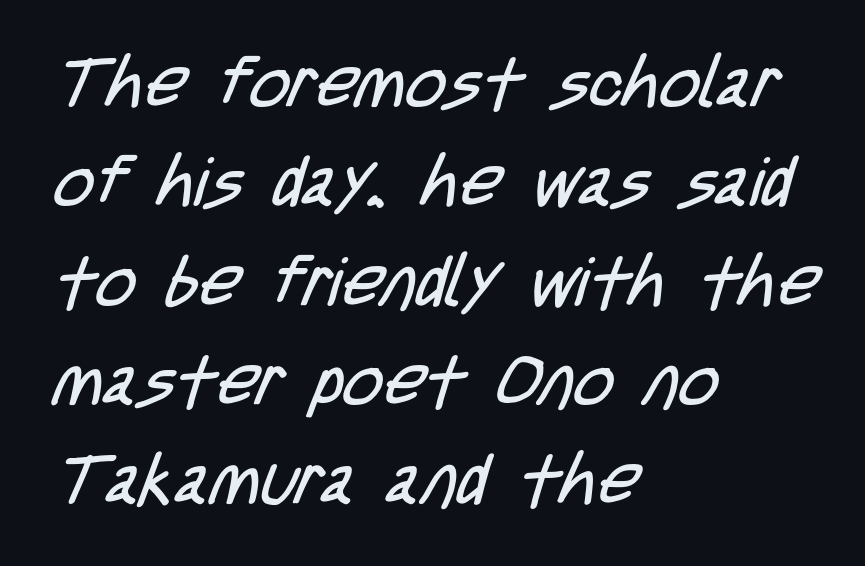
{"serif": "no", "bold": "no", "weight": "regular", "width": "condensed", "stroke_contrast": "low", "x_height": "large", "monospaced": "no", "underline": "no", "align": "left", "line_spacing": "normal", "line_spacing_ratio": 1.44, "letter_spacing": "normal", "letter_spacing_em": 0.0, "glyph_px": 69}
